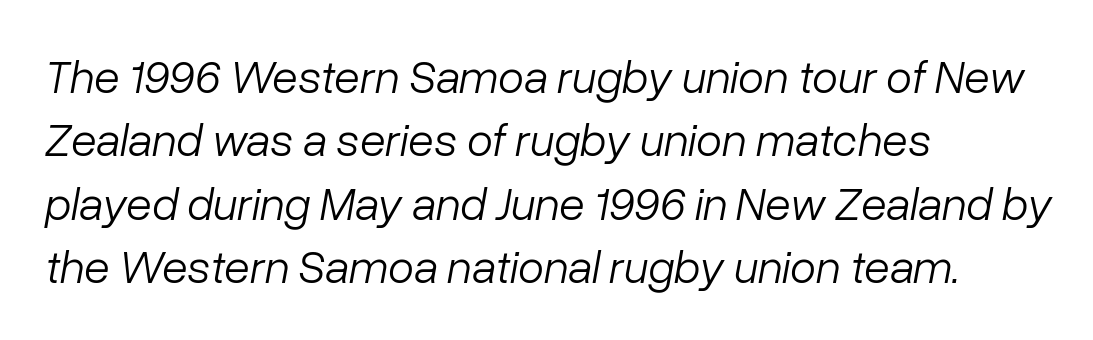
The image shows 47 px light type, italic (leaning right); set left-aligned, normal line spacing (1.35x), normal letter spacing, not underlined; low stroke contrast and a medium x-height.
